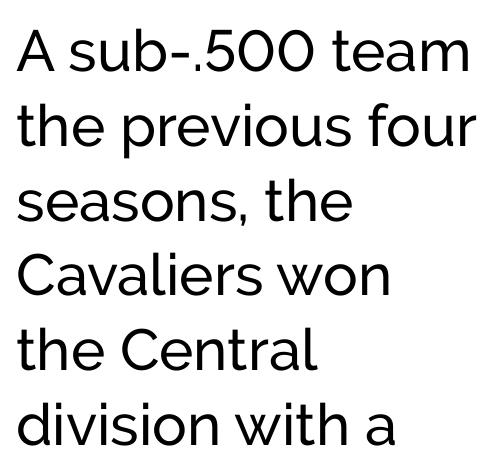
The image shows 58 px sans-serif type, upright; set left-aligned, normal line spacing (1.29x), normal letter spacing, not underlined; low stroke contrast and a medium x-height.
